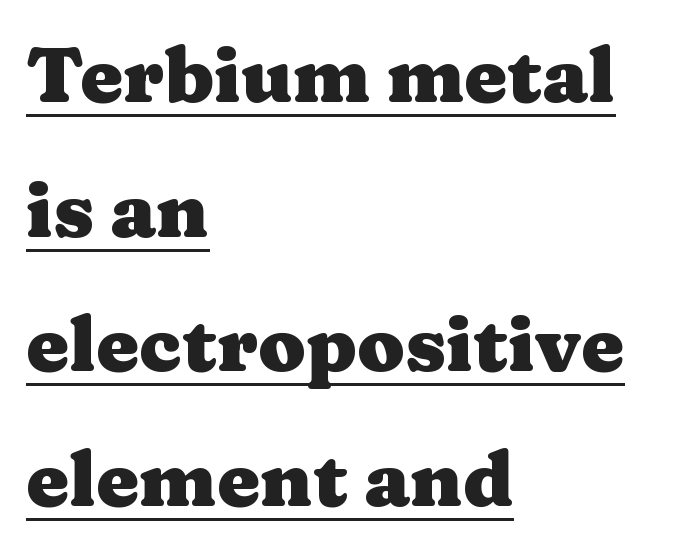
The image shows 77 px heavy, wide serif type, upright; set left-aligned, line spacing 1.75x, normal letter spacing, underlined; medium stroke contrast and a medium x-height.
